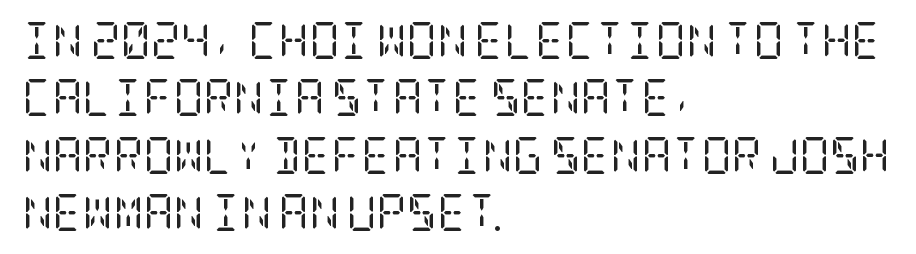
The image shows 37 px regular-weight, condensed serif type, upright; set left-aligned, normal line spacing (1.55x), normal letter spacing, not underlined; low stroke contrast and a large x-height.
